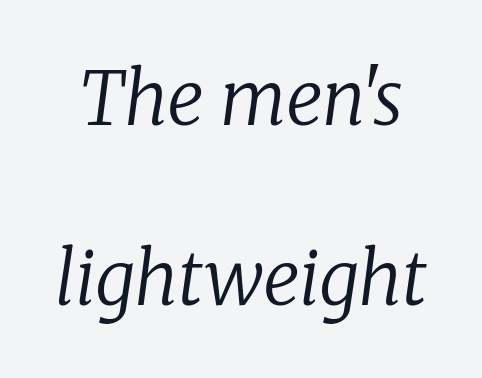
Q: Is the text bold? A: No.
Q: Is the text italic (slanted)? A: Yes, it leans right by about 8 degrees.
Q: Is the typeface a serif or a sans-serif typeface? A: Serif.
Q: Is the text underlined? A: No.
Q: Is the spacing between letters normal or unusually wide? A: Normal.
Q: Is the spacing between lines tight, normal or loose? A: Loose.
Q: Width (condensed, normal, or wide)? A: Normal.
Q: Stroke contrast? A: Low.
Q: x-height? A: Medium.
Q: Monospaced? A: No.
